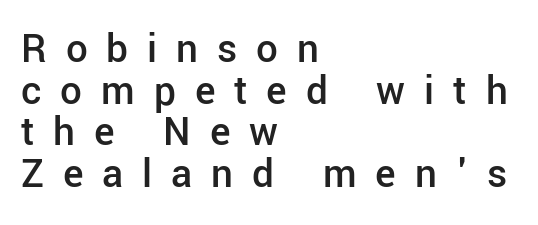
{"serif": "no", "italic": "no", "bold": "semi", "weight": "semibold", "width": "normal", "stroke_contrast": "low", "x_height": "medium", "monospaced": "no", "underline": "no", "align": "left", "line_spacing": "tight", "line_spacing_ratio": 0.97, "letter_spacing": "wide", "letter_spacing_em": 0.44, "glyph_px": 43}
